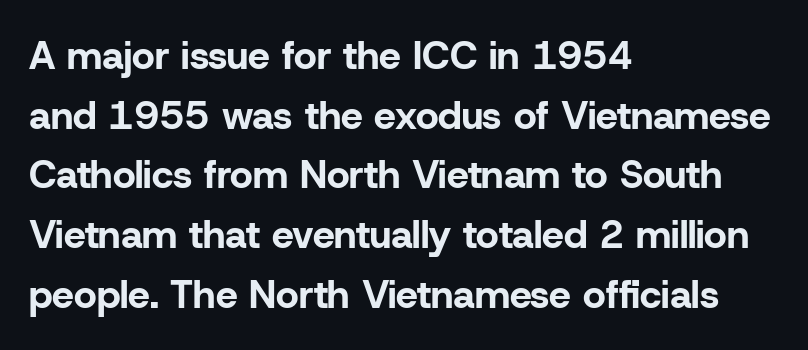
Leftover space on each line is placed entirely after the last word. Think of a printed novel: that variable character pitch is what you see here. Rule under the text: the space is simply empty. Serif or sans? Sans — the stroke terminals are bare. Short note: letters normally spaced.
